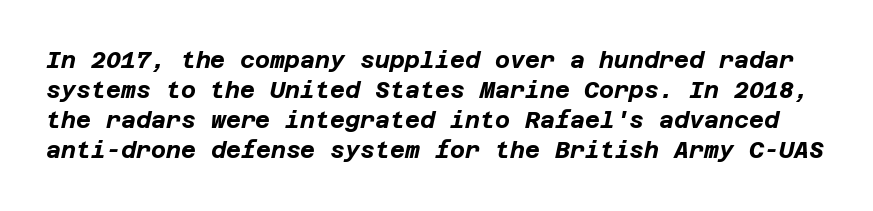
The image shows 23 px bold type, italic (leaning right); set normal line spacing (1.31x), normal letter spacing, not underlined.
